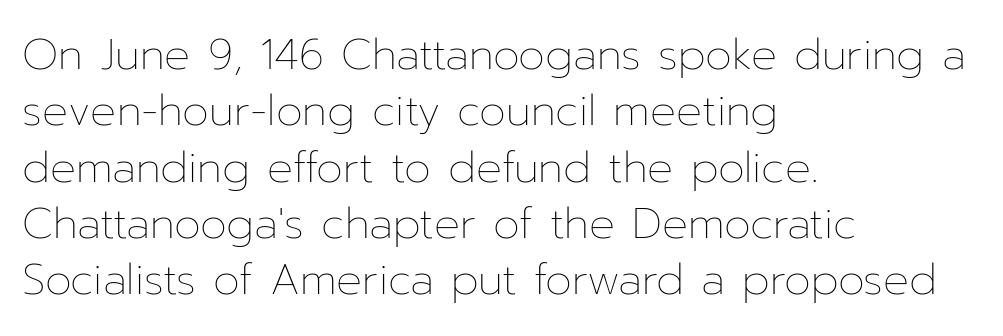
{"italic": "no", "bold": "no", "weight": "thin", "width": "normal", "stroke_contrast": "low", "x_height": "medium", "monospaced": "no", "underline": "no", "align": "left", "line_spacing": "normal", "line_spacing_ratio": 1.31, "letter_spacing": "normal", "letter_spacing_em": 0.0, "glyph_px": 43}
